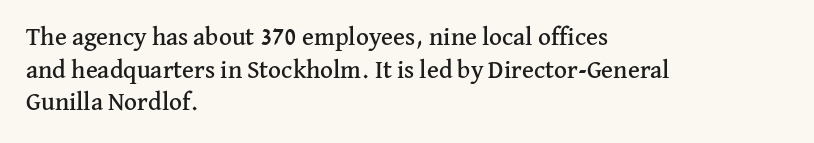
Q: Is the text italic (slanted)? A: No, it is upright.
Q: Is the text underlined? A: No.
Q: How is the paragraph aligned? A: Left-aligned.
Q: Is the spacing between letters normal or unusually wide? A: Normal.
Q: Is the spacing between lines tight, normal or loose? A: Normal.
